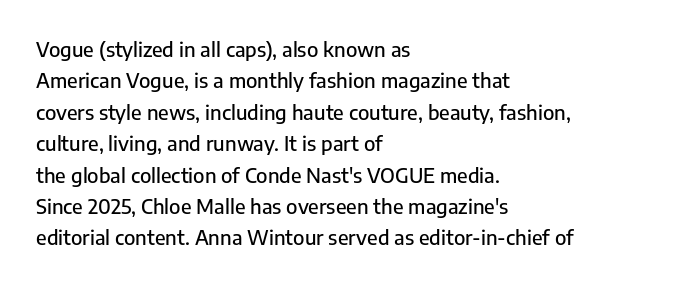
Q: Is the text italic (slanted)? A: No, it is upright.
Q: Is the text underlined? A: No.
Q: How is the paragraph aligned? A: Left-aligned.
Q: Is the spacing between letters normal or unusually wide? A: Normal.
Q: Is the spacing between lines tight, normal or loose? A: Normal.
